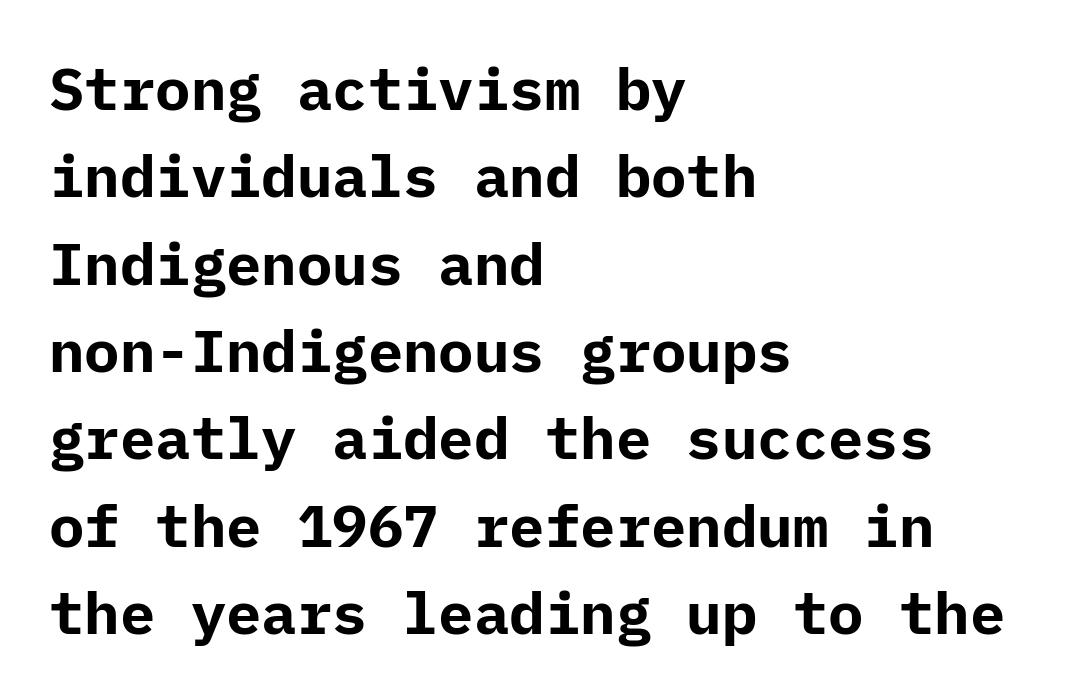
{"serif": "no", "italic": "no", "bold": "yes", "weight": "bold", "width": "normal", "stroke_contrast": "low", "x_height": "medium", "underline": "no", "align": "left", "line_spacing": "normal", "line_spacing_ratio": 1.48, "letter_spacing": "normal", "letter_spacing_em": 0.0, "glyph_px": 59}
